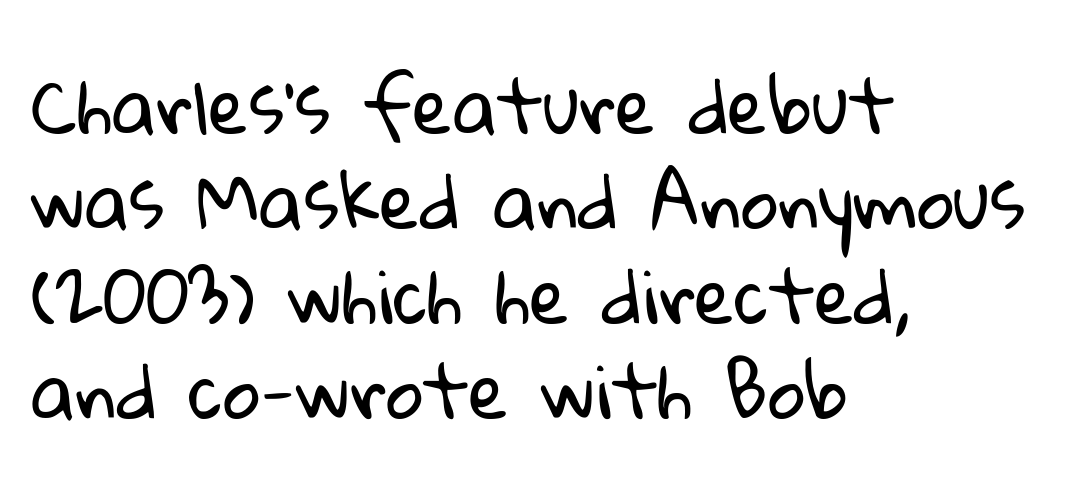
Is this a fixed-width face? No — the glyphs have proportional, varying widths. The string is rendered with underlining switched off. Line spacing here is normal. The ragged edge is on the right, which tells us the setting is flush left.
